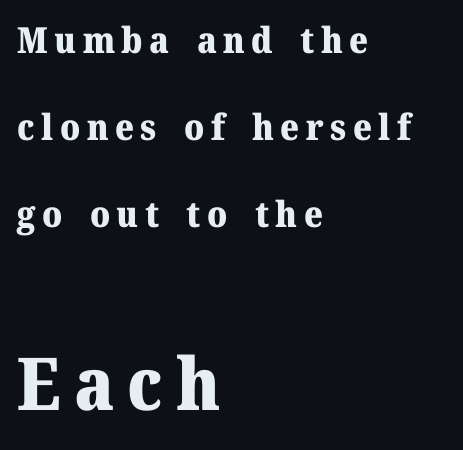
Q: Is the text bold? A: Yes.
Q: Is the text italic (slanted)? A: No, it is upright.
Q: Is the typeface a serif or a sans-serif typeface? A: Serif.
Q: Is the text underlined? A: No.
Q: How is the paragraph aligned? A: Left-aligned.
Q: Is the spacing between lines tight, normal or loose? A: Loose.
Q: Which block of text is set in a larger size, the first (top) or the second (bottom)? A: The second (bottom) one.
Q: Width (condensed, normal, or wide)? A: Normal.
Q: Stroke contrast? A: Medium.
Q: x-height? A: Medium.
Q: Monospaced? A: No.
